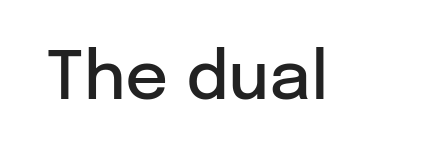
The image shows 67 px semibold sans-serif type, upright; set normal letter spacing, not underlined; low stroke contrast and a medium x-height.
